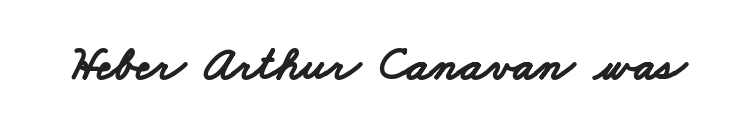
The image shows 48 px bold, wide sans-serif type; set normal letter spacing, not underlined; low stroke contrast and a small x-height.
